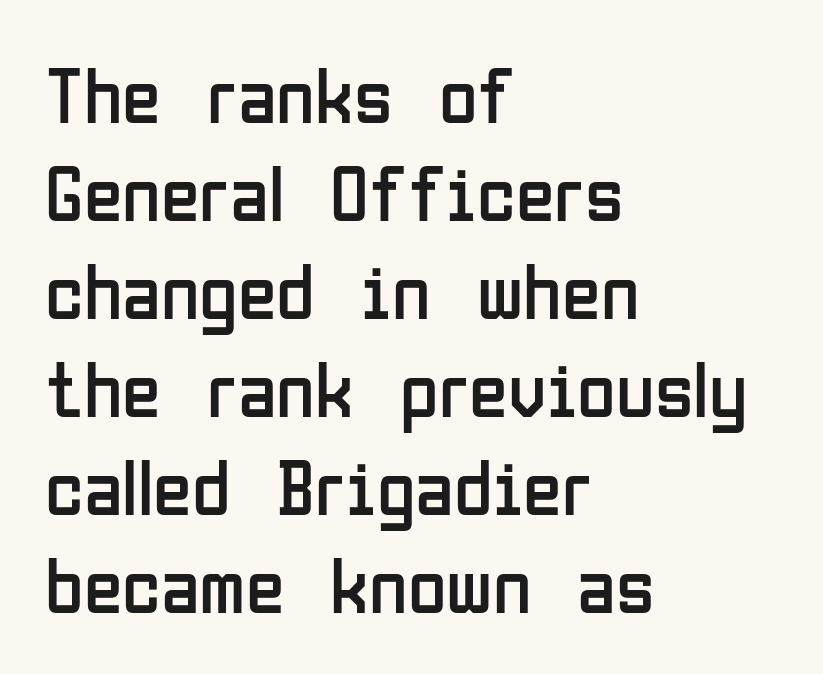
The image shows 79 px regular-weight, condensed sans-serif type, upright; set left-aligned, line spacing 1.24x, normal letter spacing, not underlined; low stroke contrast and a medium x-height.
